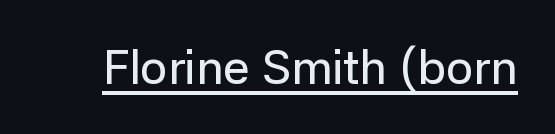
The image shows 48 px sans-serif type, upright; set normal letter spacing, underlined; low stroke contrast and a medium x-height.
